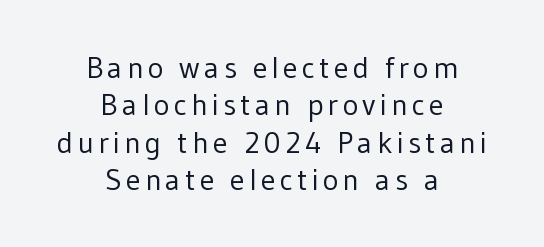
The image shows 30 px regular-weight sans-serif type, upright; set centered, normal line spacing (1.25x), not underlined; low stroke contrast and a medium x-height.
